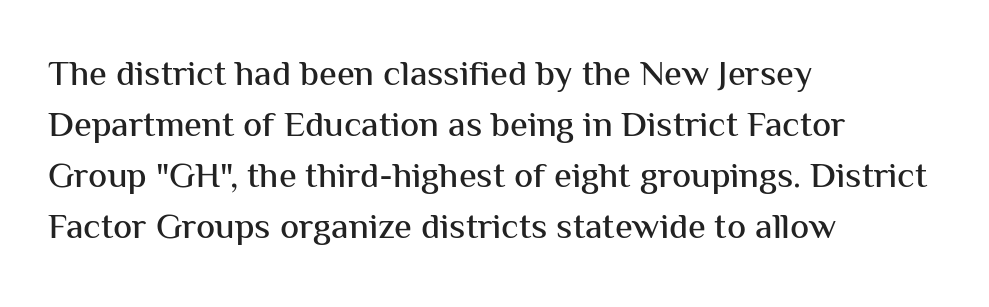
The face used here is a sans, in the tradition of grotesques and geometrics. Lines of text with bare space underneath. Leading: standard. The letters advance in unequal steps, a hallmark of proportional type. The passage is arranged the way most books set body copy — flush left. Does the lettering tilt? It doesn't — this is upright.
